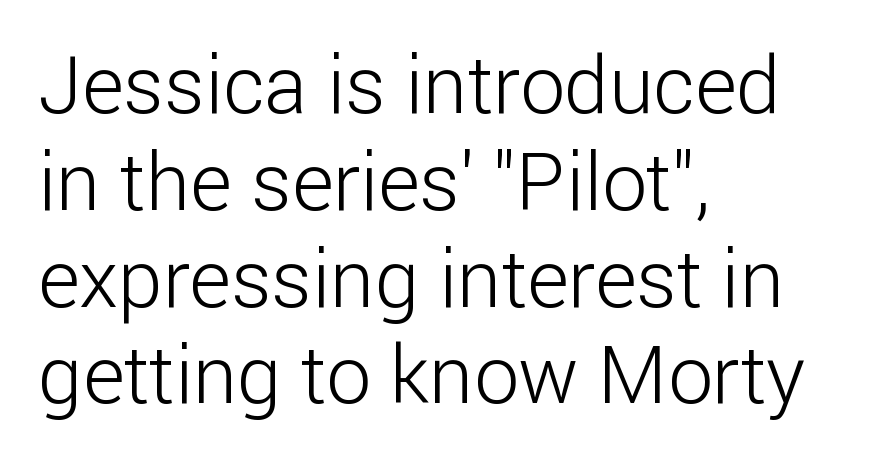
The image shows 80 px light sans-serif type, upright; set left-aligned, line spacing 1.21x, normal letter spacing, not underlined; low stroke contrast and a medium x-height.
